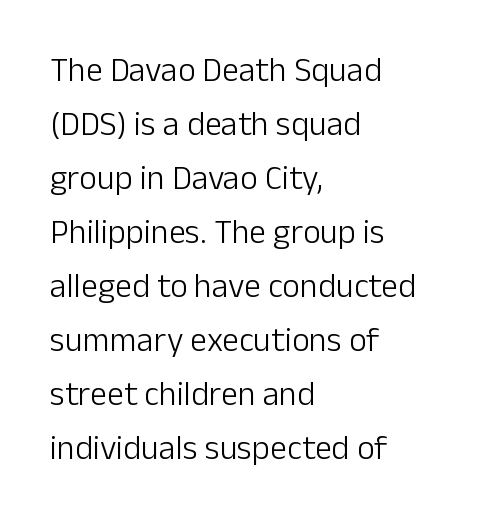
Q: Is the text bold? A: No.
Q: Is the text italic (slanted)? A: No, it is upright.
Q: Is the typeface a serif or a sans-serif typeface? A: Sans-serif.
Q: Is the text underlined? A: No.
Q: How is the paragraph aligned? A: Left-aligned.
Q: Is the spacing between letters normal or unusually wide? A: Normal.
Q: Is the spacing between lines tight, normal or loose? A: Normal.
Q: Width (condensed, normal, or wide)? A: Normal.
Q: Stroke contrast? A: Low.
Q: x-height? A: Medium.
Q: Monospaced? A: No.
